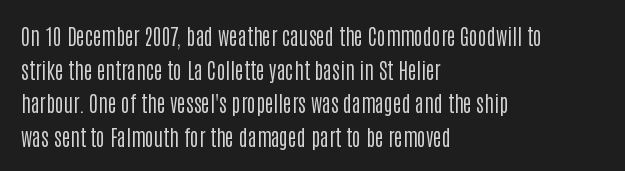
The font's upright variant was chosen for this text. Does the leading feel generous? No, just average. Letters rest on an invisible, unmarked baseline. Heft: none added — not bold. Typeset ragged right — the left edge is the straight one.
